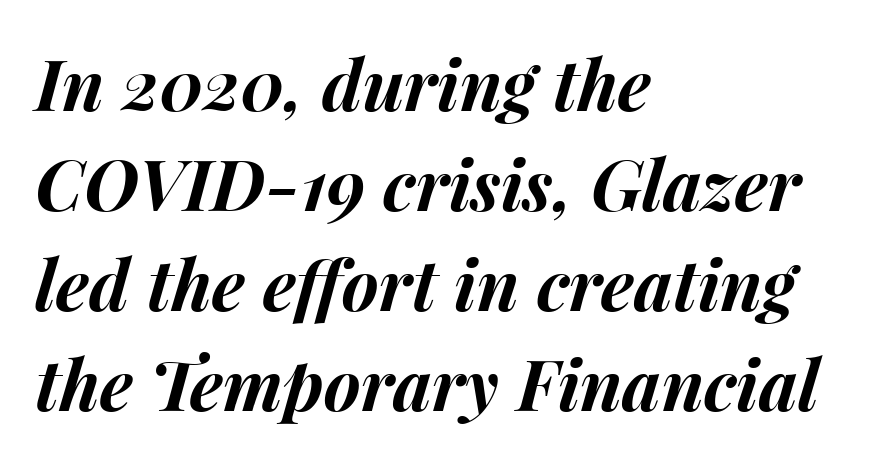
Anything drawn beneath the words? Only blank space. Stroke thickness is high; the sample reads as a true bold. Compared with typical paragraphs, the rows here are spaced about the same. The axis of the letterforms is tilted away from vertical. Default kerning and tracking; the words read as compact shapes.
